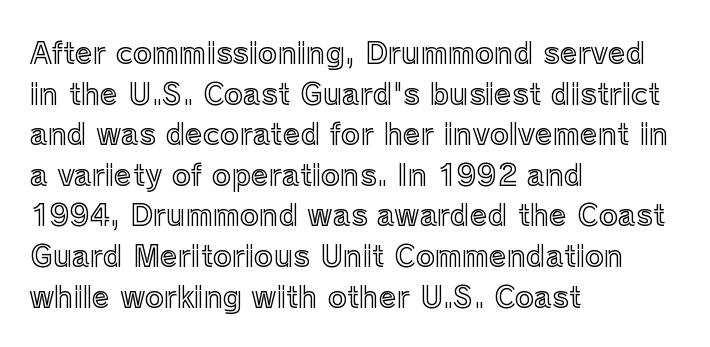
{"italic": "no", "width": "normal", "x_height": "medium", "monospaced": "no", "underline": "no", "align": "left", "line_spacing": "normal", "line_spacing_ratio": 1.4, "letter_spacing": "normal", "letter_spacing_em": 0.0, "glyph_px": 29}
